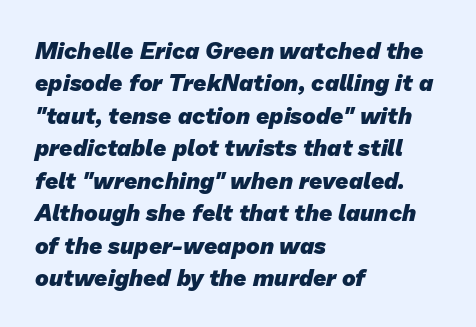
Teacher's note: observe the even left margin — that is flush-left alignment. This is heavy type, rendered in bold. Compared with typical body copy, the letter spacing here is the same. Is there much room between lines? A standard amount, neither cramped nor airy. Lines of text with bare space underneath.
